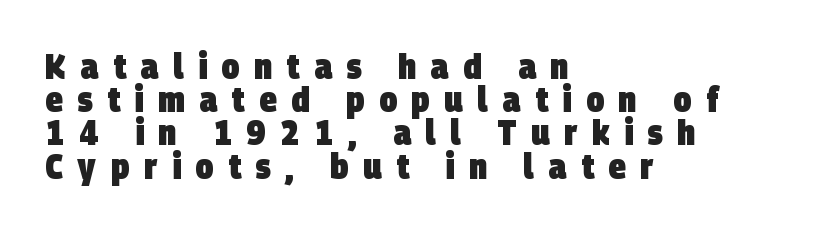
Q: Is the text bold? A: Yes.
Q: Is the typeface a serif or a sans-serif typeface? A: Sans-serif.
Q: Is the text underlined? A: No.
Q: How is the paragraph aligned? A: Left-aligned.
Q: Is the spacing between letters normal or unusually wide? A: Unusually wide.
Q: Is the spacing between lines tight, normal or loose? A: Tight.
Q: Width (condensed, normal, or wide)? A: Condensed.
Q: Stroke contrast? A: Low.
Q: x-height? A: Large.
Q: Monospaced? A: No.
